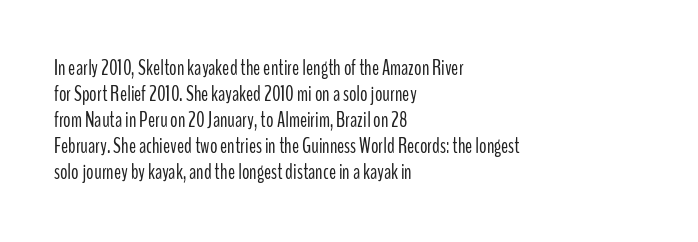
Q: Is the text bold? A: No.
Q: Is the text italic (slanted)? A: No, it is upright.
Q: Is the text underlined? A: No.
Q: How is the paragraph aligned? A: Left-aligned.
Q: Is the spacing between letters normal or unusually wide? A: Normal.
